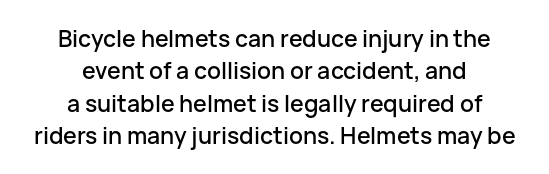
{"italic": "no", "underline": "no", "align": "center", "line_spacing": "normal", "line_spacing_ratio": 1.41, "letter_spacing": "normal", "letter_spacing_em": 0.0, "glyph_px": 23}
